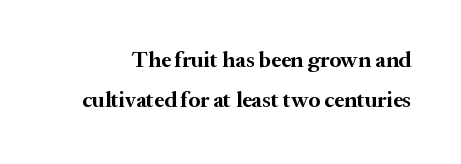
{"italic": "no", "bold": "yes", "underline": "no", "line_spacing_ratio": 1.84, "letter_spacing": "normal", "letter_spacing_em": 0.0, "glyph_px": 22}
